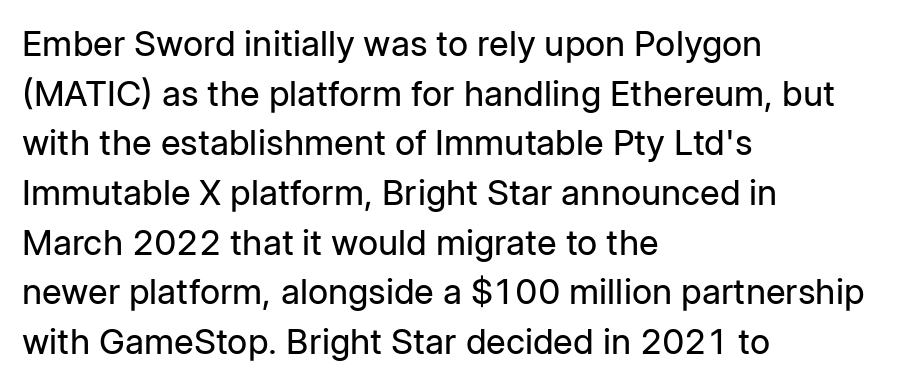
The image shows 35 px regular-weight sans-serif type, upright; set left-aligned, normal line spacing (1.42x), normal letter spacing, not underlined; low stroke contrast and a medium x-height.
